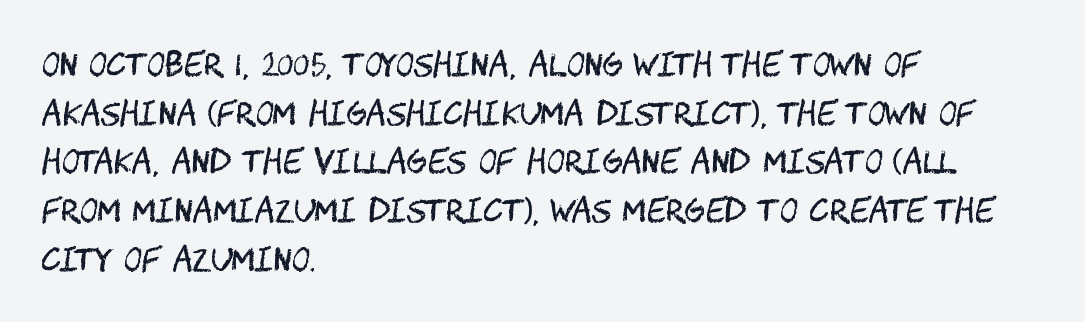
Q: Is the text bold? A: No.
Q: Is the text italic (slanted)? A: No, it is upright.
Q: Is the typeface a serif or a sans-serif typeface? A: Sans-serif.
Q: Is the text underlined? A: No.
Q: How is the paragraph aligned? A: Left-aligned.
Q: Is the spacing between letters normal or unusually wide? A: Normal.
Q: Is the spacing between lines tight, normal or loose? A: Normal.
Q: Width (condensed, normal, or wide)? A: Condensed.
Q: Stroke contrast? A: Medium.
Q: x-height? A: Large.
